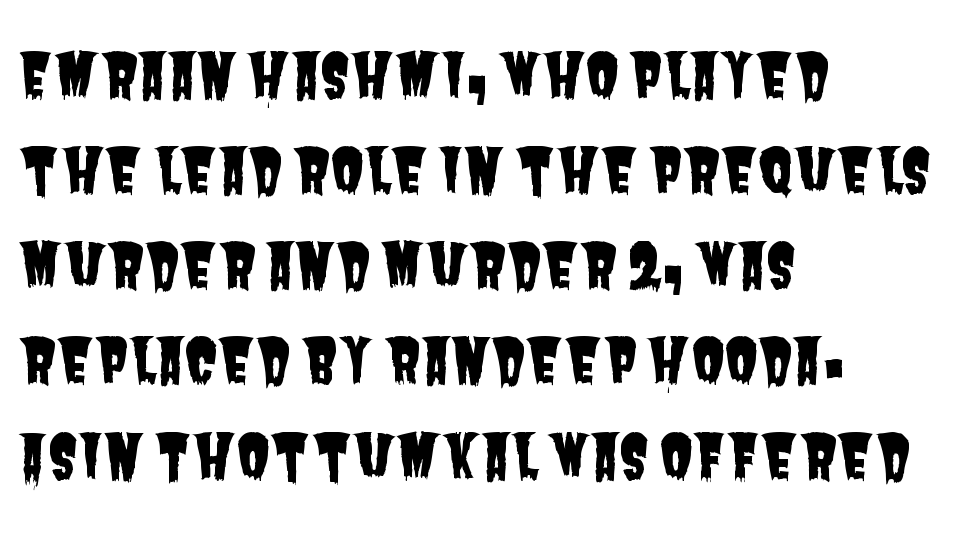
Q: Is the typeface a serif or a sans-serif typeface? A: Sans-serif.
Q: Is the text underlined? A: No.
Q: How is the paragraph aligned? A: Left-aligned.
Q: Is the spacing between letters normal or unusually wide? A: Normal.
Q: Is the spacing between lines tight, normal or loose? A: Normal.
Q: Width (condensed, normal, or wide)? A: Condensed.
Q: Stroke contrast? A: Low.
Q: x-height? A: Large.
Q: Monospaced? A: No.
